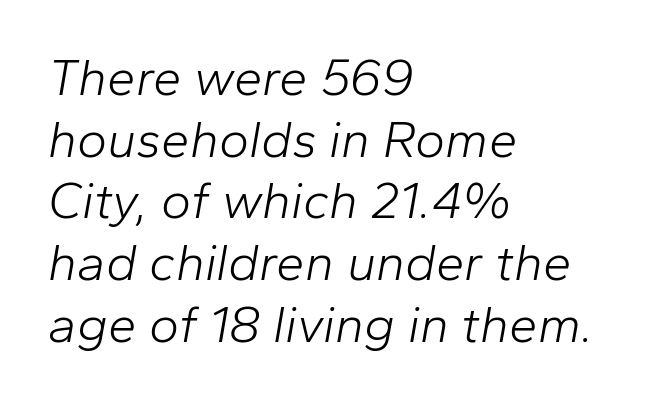
Q: Is the text bold? A: No.
Q: Is the text italic (slanted)? A: Yes, it leans right by about 10 degrees.
Q: Is the text underlined? A: No.
Q: How is the paragraph aligned? A: Left-aligned.
Q: Is the spacing between letters normal or unusually wide? A: Normal.
Q: Width (condensed, normal, or wide)? A: Normal.
Q: Stroke contrast? A: Low.
Q: x-height? A: Medium.
Q: Monospaced? A: No.
